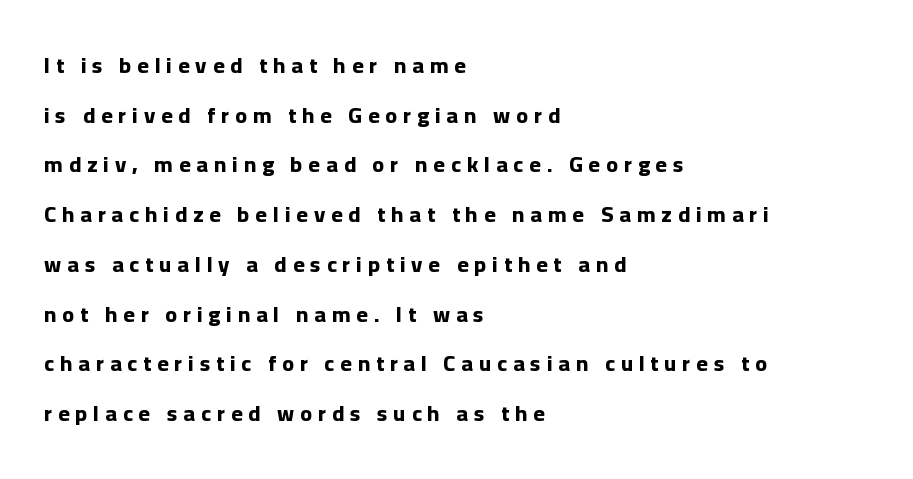
The rag falls on the right side of this text block. The font's upright variant was chosen for this text. Descenders are the only things crossing below the line. The line-height multiplier appears high, well above default. On the weight axis this lands at bold, roughly 700.
